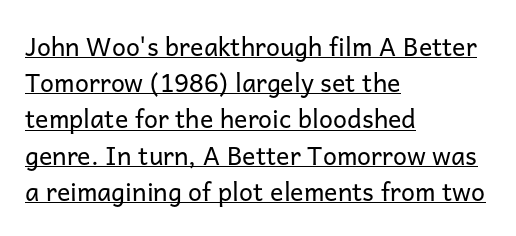
Every stem runs plumb, perpendicular to the baseline. You can see a thin bar hugging the bottom of the glyphs. The rendering keeps characters at their native spacing. A classic flush-left, rag-right setting is used for this passage.
